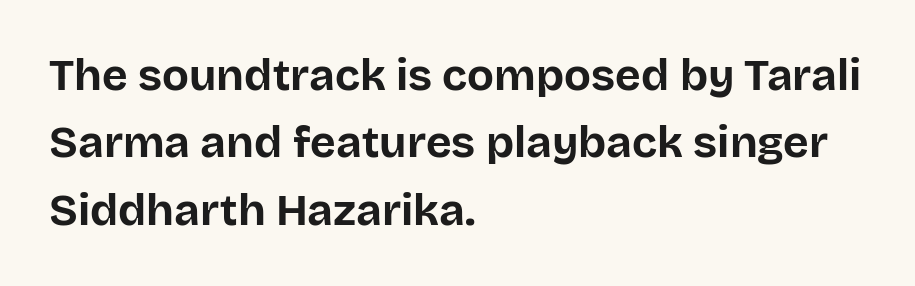
The image shows 44 px bold sans-serif type, upright; set left-aligned, normal line spacing (1.53x), normal letter spacing, not underlined; low stroke contrast and a large x-height.
